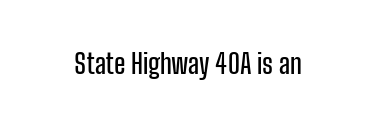
The image shows 27 px text type, upright; set normal letter spacing, not underlined.
